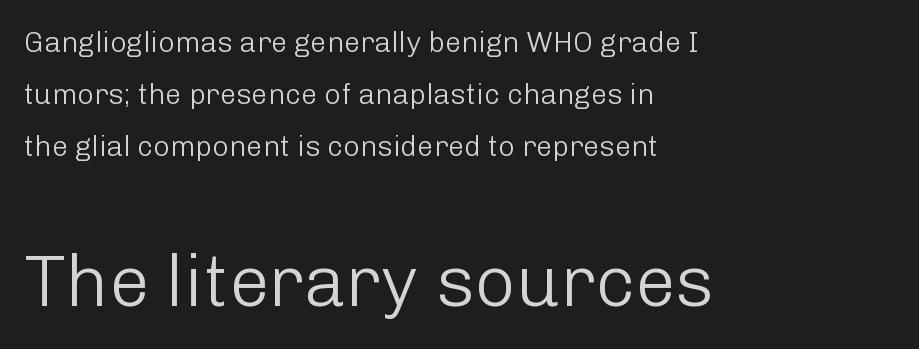
{"serif": "no", "italic": "no", "bold": "no", "weight": "light", "width": "normal", "stroke_contrast": "low", "x_height": "medium", "monospaced": "no", "underline": "no", "align": "left", "line_spacing_ratio": 1.8, "letter_spacing": "normal", "letter_spacing_em": 0.0, "larger_block": "second", "size_ratio": 2.48, "glyph_px": 72}
